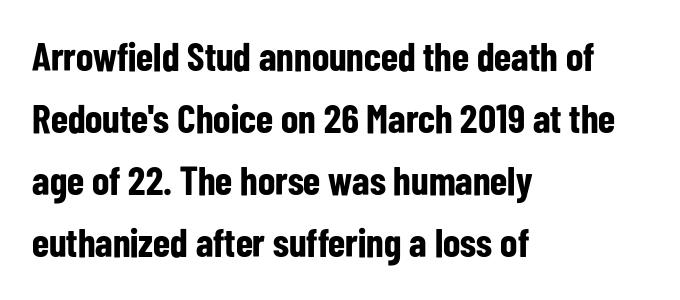
Normally led — the rows are evenly, conventionally spaced. Is the block centered? No — it sits flush against the left margin. Examine the stroke ends and you'll find no serifs. When letters stand straight like this, we call the style roman or upright. Students, this is bold: see how much ink each stroke carries. The specimen omits any rule beneath the text block's lines.
